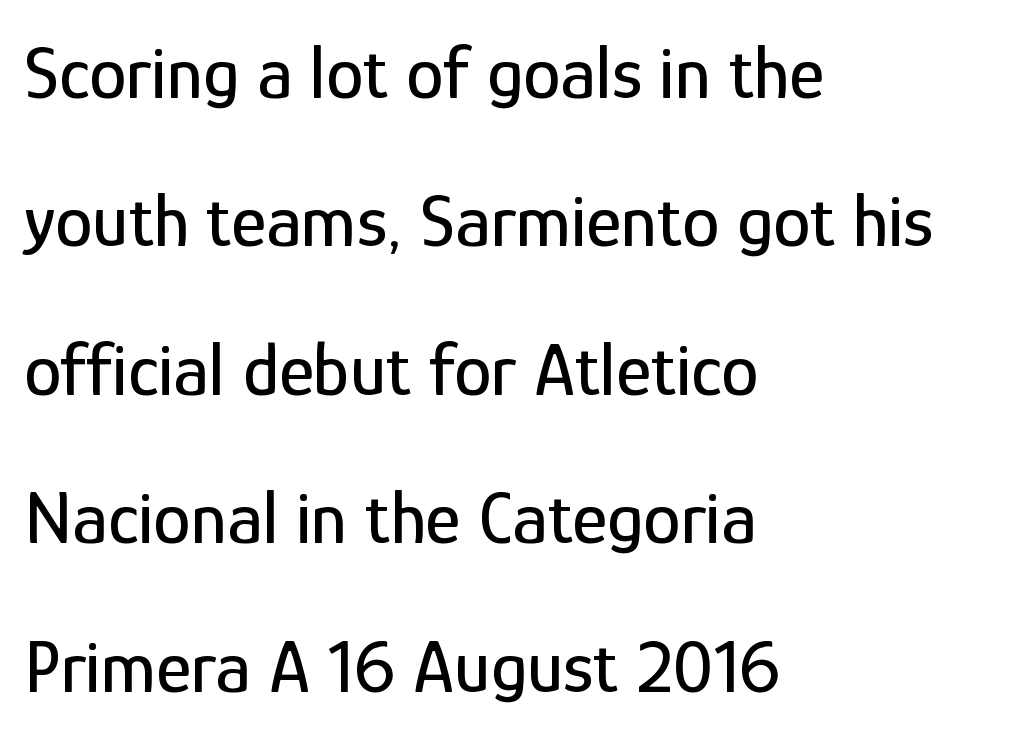
This sample has the flowing, uneven cadence of proportional lettering. The letters sit at their default tracking, neither squeezed nor spread. Plain, unruled lines of type. Honestly, the rows look like they've been pulled way apart. Every character sits straight up, as roman type does. In CSS terms this would be text-align: left.
